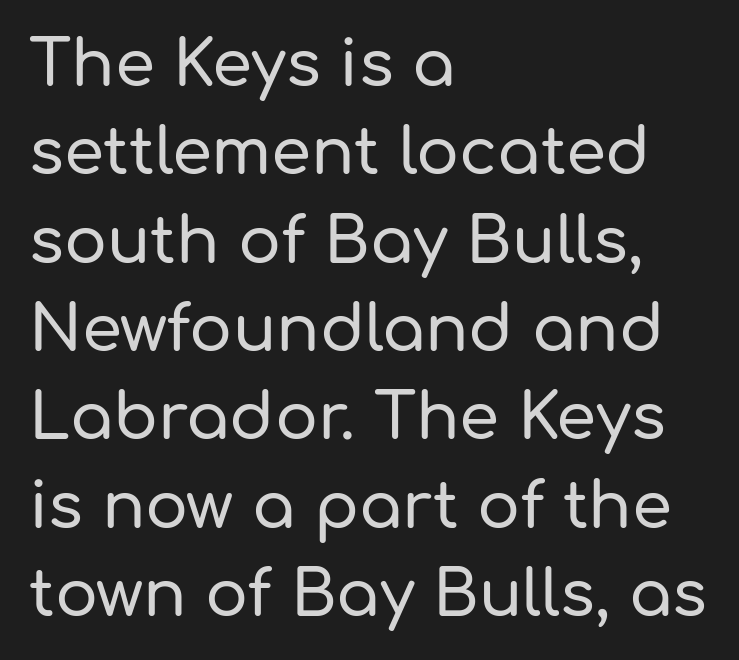
The image shows 64 px sans-serif type, upright; set left-aligned, normal line spacing (1.38x), normal letter spacing, not underlined; low stroke contrast and a medium x-height.
